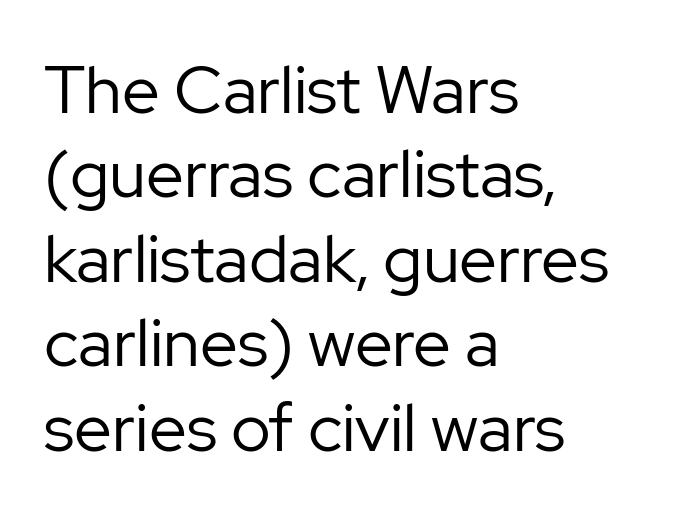
{"serif": "no", "italic": "no", "bold": "no", "weight": "regular", "width": "normal", "stroke_contrast": "low", "x_height": "medium", "monospaced": "no", "underline": "no", "align": "left", "line_spacing": "normal", "line_spacing_ratio": 1.26, "letter_spacing": "normal", "letter_spacing_em": 0.0, "glyph_px": 67}
